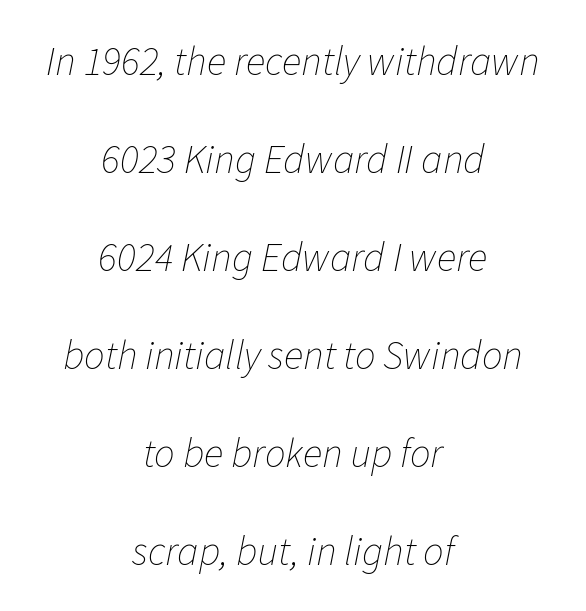
The image shows 41 px thin type, italic (leaning right); set centered, loose line spacing (2.39x), normal letter spacing, not underlined; low stroke contrast and a medium x-height.
